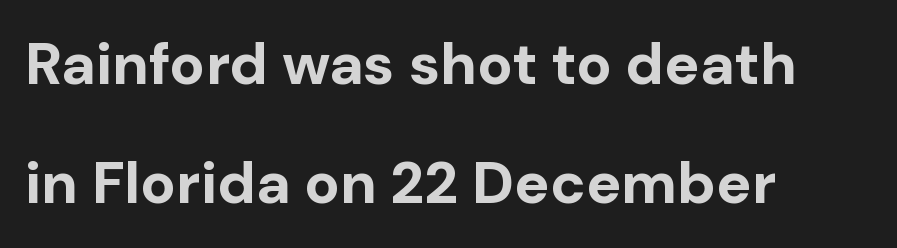
Q: Is the text bold? A: Yes.
Q: Is the text italic (slanted)? A: No, it is upright.
Q: Is the typeface a serif or a sans-serif typeface? A: Sans-serif.
Q: Is the text underlined? A: No.
Q: How is the paragraph aligned? A: Left-aligned.
Q: Is the spacing between letters normal or unusually wide? A: Normal.
Q: Is the spacing between lines tight, normal or loose? A: Loose.
Q: Width (condensed, normal, or wide)? A: Normal.
Q: Stroke contrast? A: Low.
Q: x-height? A: Medium.
Q: Monospaced? A: No.
